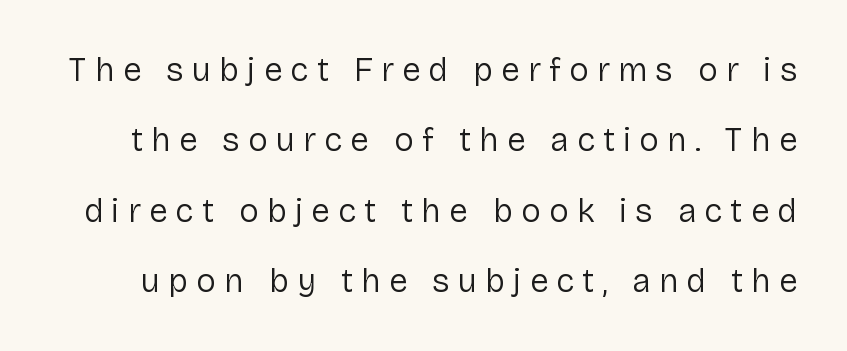
Q: Is the text bold? A: No.
Q: Is the text italic (slanted)? A: No, it is upright.
Q: Is the typeface a serif or a sans-serif typeface? A: Sans-serif.
Q: Is the text underlined? A: No.
Q: Is the spacing between letters normal or unusually wide? A: Unusually wide.
Q: Is the spacing between lines tight, normal or loose? A: Loose.
Q: Width (condensed, normal, or wide)? A: Normal.
Q: Stroke contrast? A: Low.
Q: x-height? A: Medium.
Q: Monospaced? A: No.
